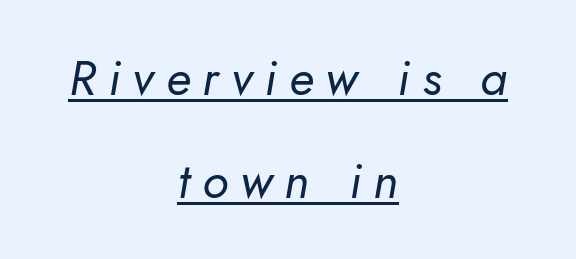
In CSS terms this would be text-align: center. Vertical spacing — loose. The passage shown is typed in a proportional face where columns would drift. Is the type heavy? It reads as light-to-regular instead. Underline: present.
